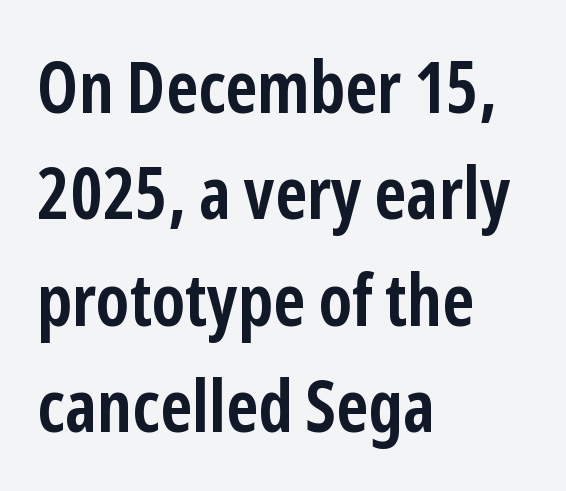
The image shows 71 px semibold, condensed sans-serif type, upright; set left-aligned, normal line spacing (1.5x), normal letter spacing, not underlined; low stroke contrast and a medium x-height.
